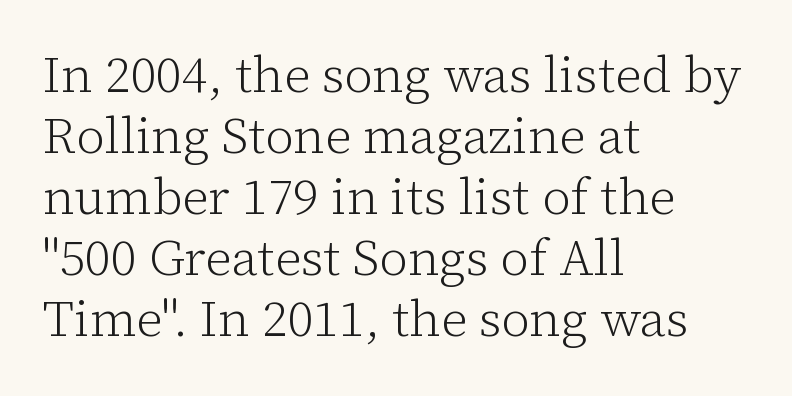
The image shows 50 px light serif type, upright; set left-aligned, line spacing 1.22x, normal letter spacing, not underlined; low stroke contrast and a medium x-height.
